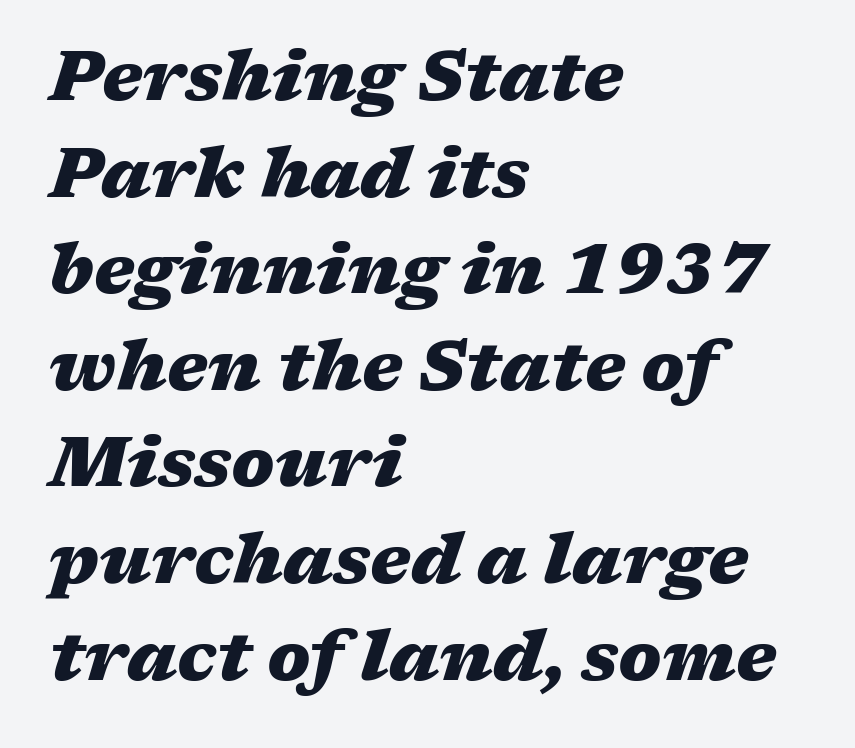
Glyph-to-glyph distance matches everyday printed text. Bare-footed words on every line. The typesetter chose a ragged-right arrangement here. Reading down the column, the eye jumps a familiar distance to each next line. Italic? Definitely — the glyphs are oblique. A full-strength bold gives these letters their thick strokes.
